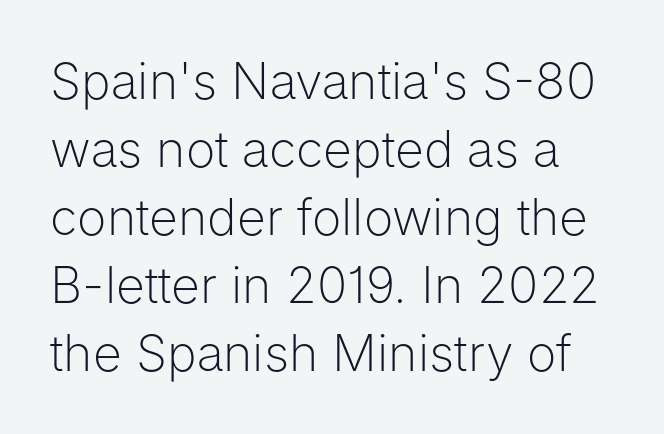
The image shows 50 px light sans-serif type, upright; set normal line spacing (1.36x), normal letter spacing, not underlined; low stroke contrast and a medium x-height.
